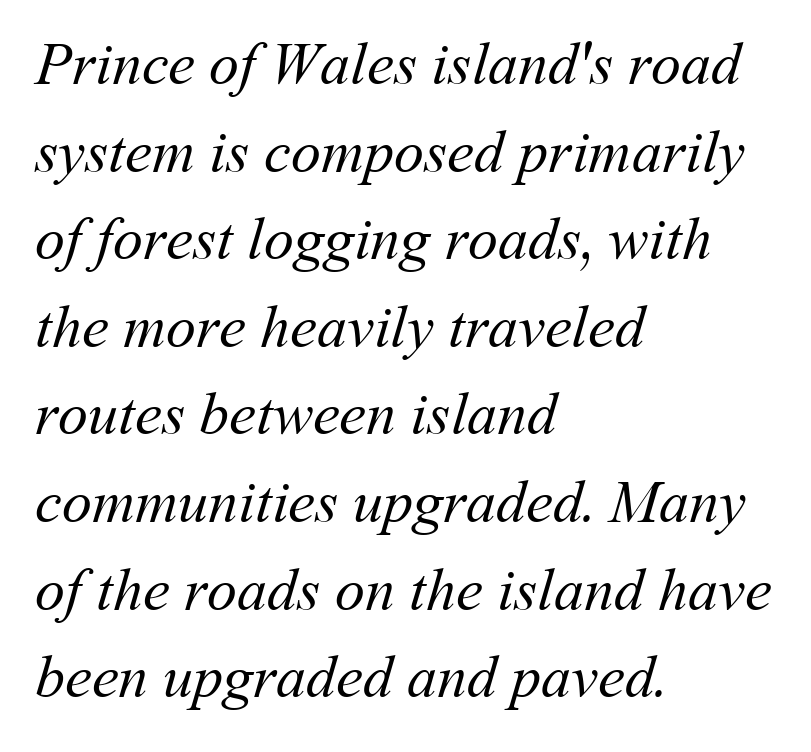
Q: Is the text bold? A: No.
Q: Is the text underlined? A: No.
Q: How is the paragraph aligned? A: Left-aligned.
Q: Is the spacing between letters normal or unusually wide? A: Normal.
Q: Is the spacing between lines tight, normal or loose? A: Normal.
Q: Width (condensed, normal, or wide)? A: Normal.
Q: Stroke contrast? A: Medium.
Q: x-height? A: Medium.
Q: Monospaced? A: No.
